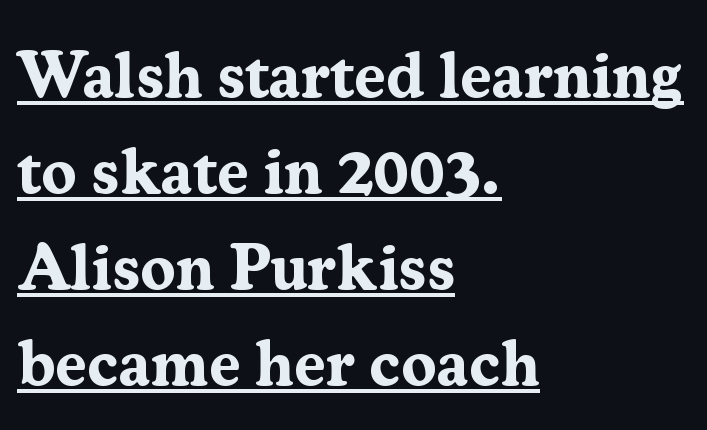
The image shows 64 px bold serif type, upright; set left-aligned, normal line spacing (1.5x), normal letter spacing, underlined; medium stroke contrast and a medium x-height.
